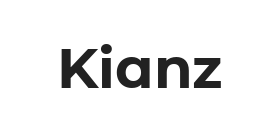
These lines carry a lot of weight — the face is fully bold. Plain, unruled lines of type. Spacing between characters is what you'd get straight out of the box. Style check: upright. These lines are rendered in a variable-pitch font. The typeface chosen for these lines omits serifs.
